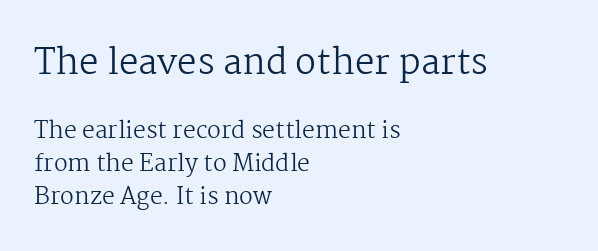
The area under the type is left untouched. Line spacing here is normal. Proportional: the letters do not fall into vertical columns. The weight tops out at a normal text grade. Font category for this specimen: serif. Line starts are locked; line ends wander.
